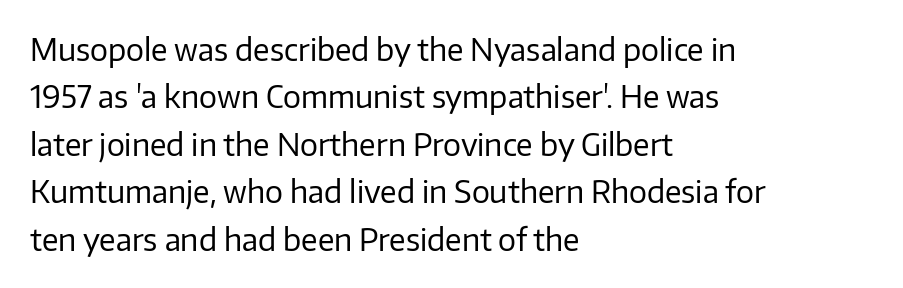
The image shows 30 px regular-weight sans-serif type, upright; set left-aligned, normal line spacing (1.58x), normal letter spacing, not underlined; low stroke contrast and a medium x-height.
